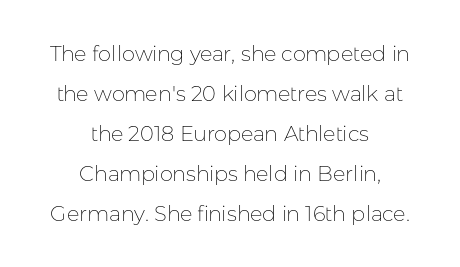
Notice how the stems are strictly vertical — no italics here. Compared with a flush-left layout, this one balances lines on the center instead. Descender tails drop into unmarked territory. Vertically, the passage feels expansive, rows floating well apart. There is no visible air inserted between adjacent glyphs.
